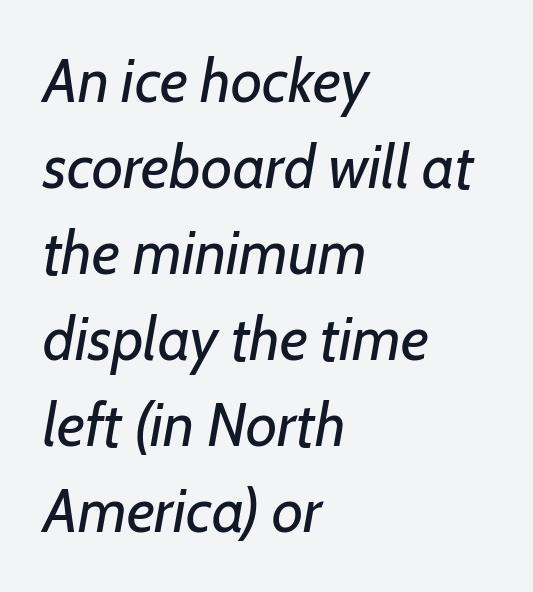
{"italic": "yes", "lean": "right", "slant_degrees": 7, "bold": "no", "weight": "regular", "width": "normal", "stroke_contrast": "low", "x_height": "medium", "monospaced": "no", "underline": "no", "align": "left", "line_spacing": "normal", "line_spacing_ratio": 1.41, "letter_spacing": "normal", "letter_spacing_em": 0.0, "glyph_px": 61}
